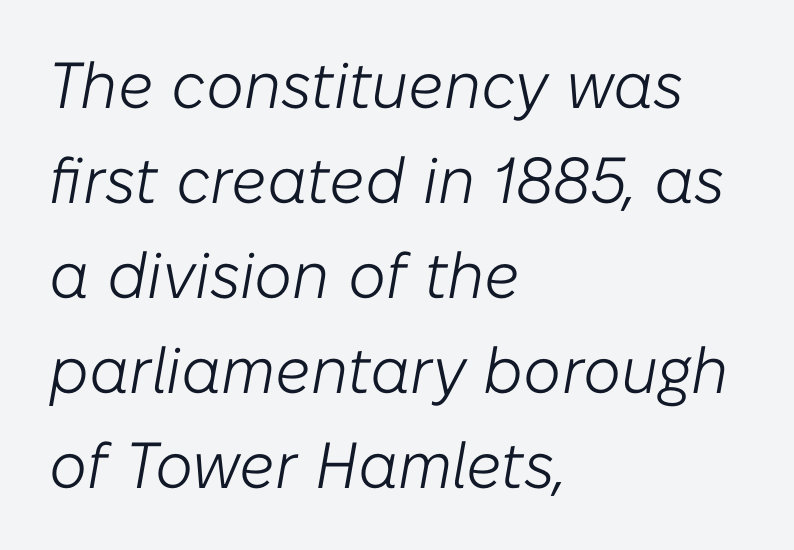
Q: Is the text bold? A: No.
Q: Is the text italic (slanted)? A: Yes, it leans right by about 10 degrees.
Q: Is the text underlined? A: No.
Q: How is the paragraph aligned? A: Left-aligned.
Q: Is the spacing between letters normal or unusually wide? A: Normal.
Q: Is the spacing between lines tight, normal or loose? A: Normal.
Q: Width (condensed, normal, or wide)? A: Normal.
Q: Stroke contrast? A: Low.
Q: x-height? A: Medium.
Q: Monospaced? A: No.
